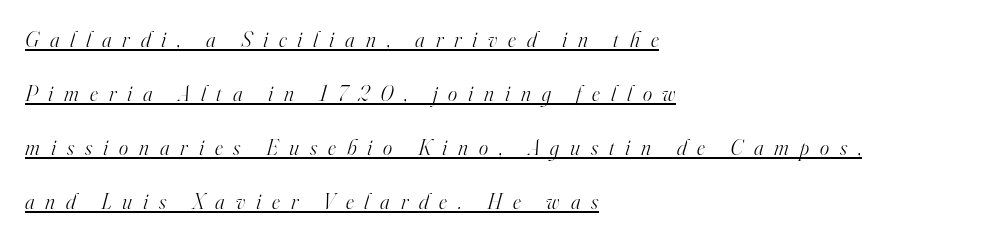
{"italic": "yes", "lean": "right", "slant_degrees": 16, "bold": "no", "underline": "yes", "align": "left", "line_spacing": "loose", "line_spacing_ratio": 2.45, "letter_spacing": "wide", "letter_spacing_em": 0.5, "glyph_px": 22}
